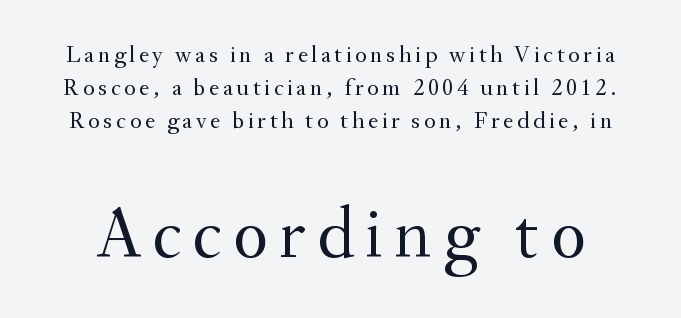
Q: Is the text bold? A: No.
Q: Is the text italic (slanted)? A: No, it is upright.
Q: Is the typeface a serif or a sans-serif typeface? A: Serif.
Q: Is the text underlined? A: No.
Q: Is the spacing between lines tight, normal or loose? A: Normal.
Q: Which block of text is set in a larger size, the first (top) or the second (bottom)? A: The second (bottom) one.
Q: Width (condensed, normal, or wide)? A: Normal.
Q: Stroke contrast? A: Medium.
Q: x-height? A: Small.
Q: Monospaced? A: No.
